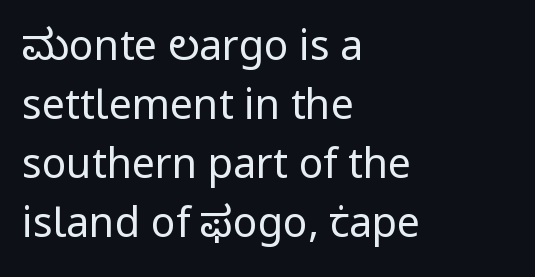
{"serif": "no", "italic": "no", "bold": "no", "weight": "regular", "width": "normal", "stroke_contrast": "low", "x_height": "medium", "monospaced": "no", "underline": "no", "align": "left", "line_spacing": "normal", "line_spacing_ratio": 1.44, "letter_spacing": "normal", "letter_spacing_em": 0.0, "glyph_px": 41}
